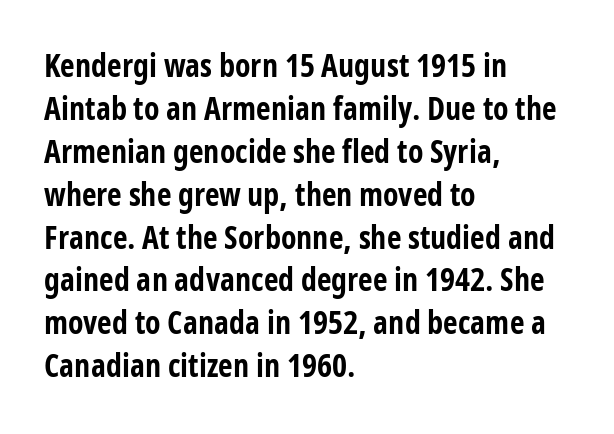
The image shows 32 px bold, condensed sans-serif type, upright; set left-aligned, normal line spacing (1.34x), normal letter spacing, not underlined; low stroke contrast and a medium x-height.
